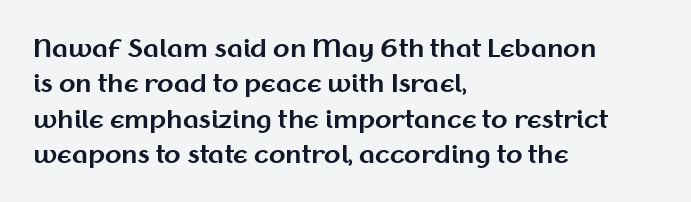
The baseline area is clear. Rendered with straight, roman letterforms. The face used here has the dense, thick strokes of a bold. One-word summary of the alignment: left.
